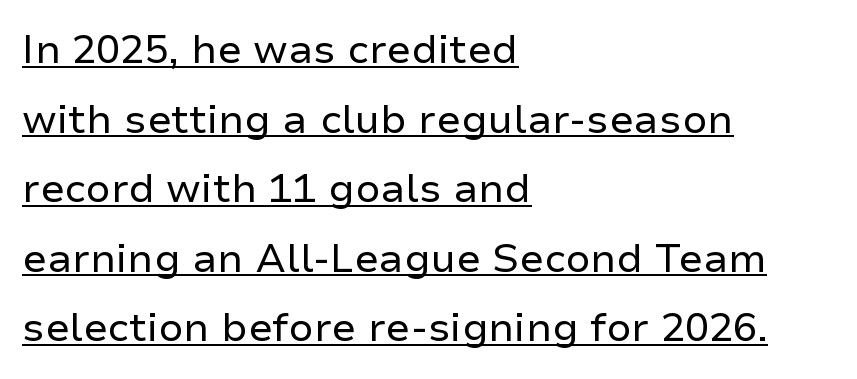
Vertical stems look standard width or narrower in stroke. Note the varied advance widths — an 'i' is clearly narrower than an 'm'. These lines stack with their left ends in a neat column. Look at the bottom of the vertical strokes: they stop flat, with no serifs. This is roman type, the default non-slanted kind. The passage shown has conventional tracking throughout.
